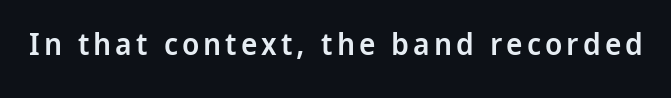
The image shows 31 px semibold sans-serif type, upright; set not underlined; low stroke contrast and a medium x-height.
